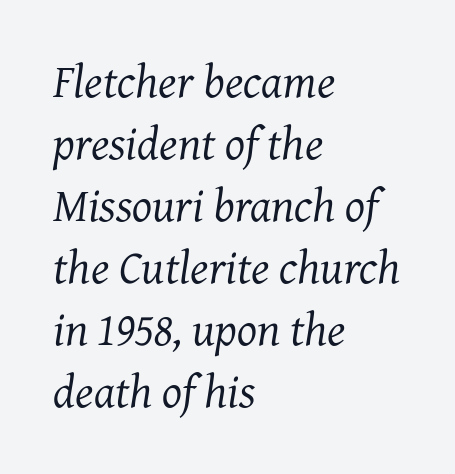
Stems and bowls with no extra thickness — not bold. The rag falls on the right side of this text block. Words appear dense and cohesive because spacing is normal. These lines were composed using italics. The block of text has a typical density, with ordinary space between rows.
